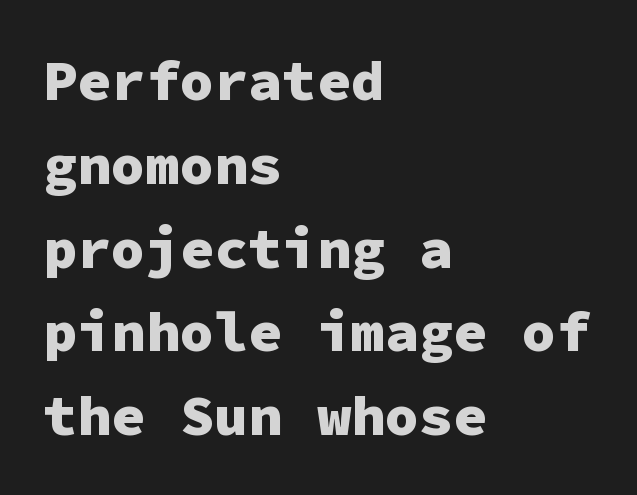
Q: Is the text bold? A: Yes.
Q: Is the text italic (slanted)? A: No, it is upright.
Q: Is the typeface a serif or a sans-serif typeface? A: Sans-serif.
Q: Is the text underlined? A: No.
Q: How is the paragraph aligned? A: Left-aligned.
Q: Is the spacing between letters normal or unusually wide? A: Normal.
Q: Is the spacing between lines tight, normal or loose? A: Normal.
Q: Width (condensed, normal, or wide)? A: Normal.
Q: Stroke contrast? A: Low.
Q: x-height? A: Medium.
Q: Monospaced? A: Yes.
